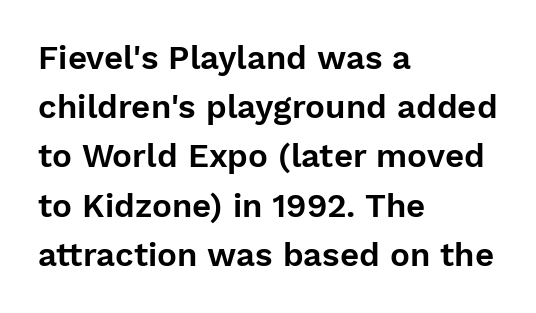
The passage shown has conventional tracking throughout. Varying glyph widths throughout — classic text-font behaviour. Posture: vertical. Vertical spacing — default. Nothing sits at the stroke ends, so this counts as sans-serif. This rendering features lettering with no underline.
